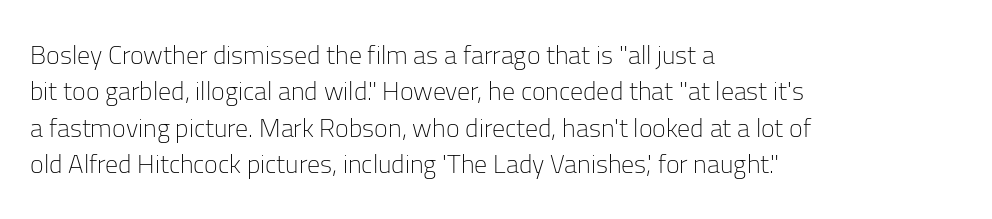
The image shows 26 px text type, upright; set left-aligned, normal line spacing (1.4x), normal letter spacing, not underlined.
